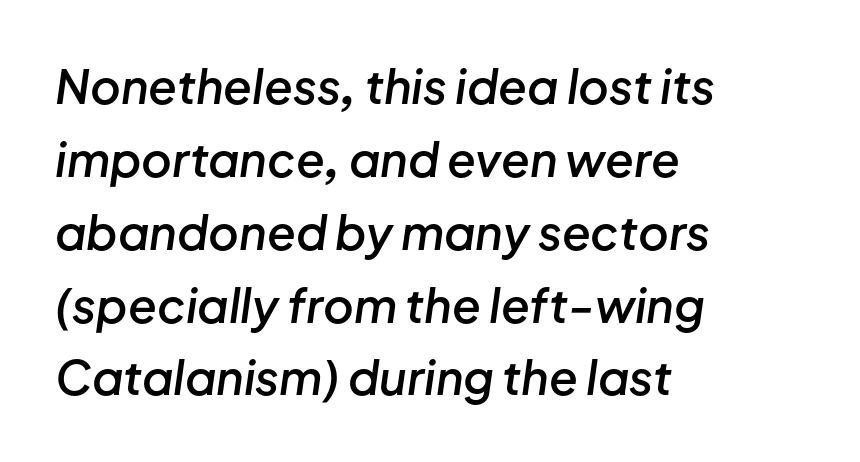
You can tell it's italic because the verticals aren't actually vertical. Bold? Not quite — semibold, heavier than regular but stopping short. Whoever set this chose a conventional vertical rhythm. Here the designer chose a conventional face with non-uniform glyph widths. Underline: absent.
